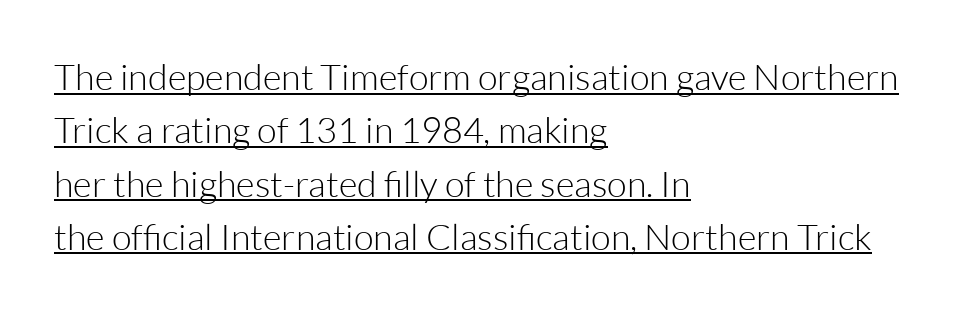
The image shows 36 px light sans-serif type, upright; set left-aligned, normal line spacing (1.48x), normal letter spacing, underlined; low stroke contrast and a medium x-height.
